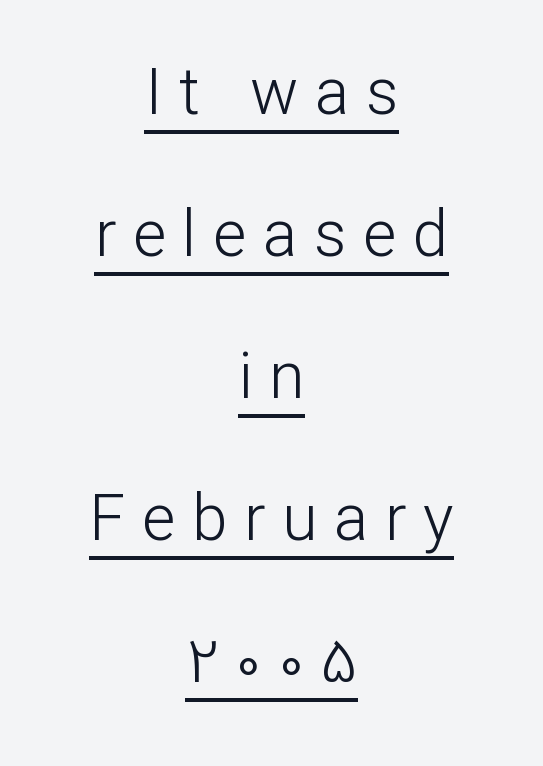
Short and long lines alike share a common midpoint. The gaps between neighbouring characters are conspicuously large. What's the leading like? Stretched, with rows far apart. The passage shown is not bold in any degree. This sample uses an upright cut, with every glyph sitting square on the baseline. This rendering employs a face without finishing strokes, i.e., a sans-serif.
